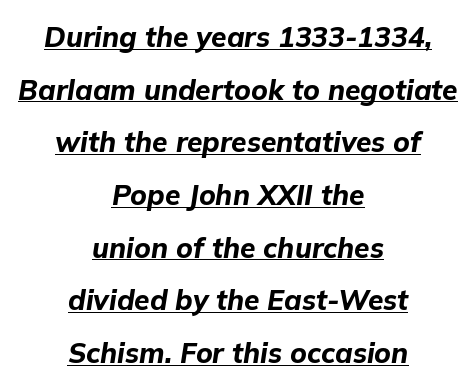
Q: Is the text bold? A: Yes.
Q: Is the text italic (slanted)? A: Yes, it leans right by about 9 degrees.
Q: Is the text underlined? A: Yes.
Q: How is the paragraph aligned? A: Centered.
Q: Is the spacing between letters normal or unusually wide? A: Normal.
Q: Width (condensed, normal, or wide)? A: Normal.
Q: Stroke contrast? A: Low.
Q: x-height? A: Medium.
Q: Monospaced? A: No.
